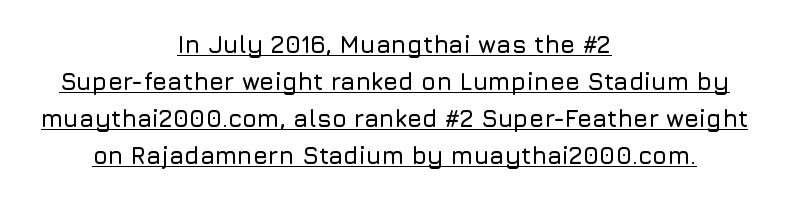
Q: Is the text italic (slanted)? A: No, it is upright.
Q: Is the text underlined? A: Yes.
Q: How is the paragraph aligned? A: Centered.
Q: Is the spacing between letters normal or unusually wide? A: Normal.
Q: Is the spacing between lines tight, normal or loose? A: Normal.
